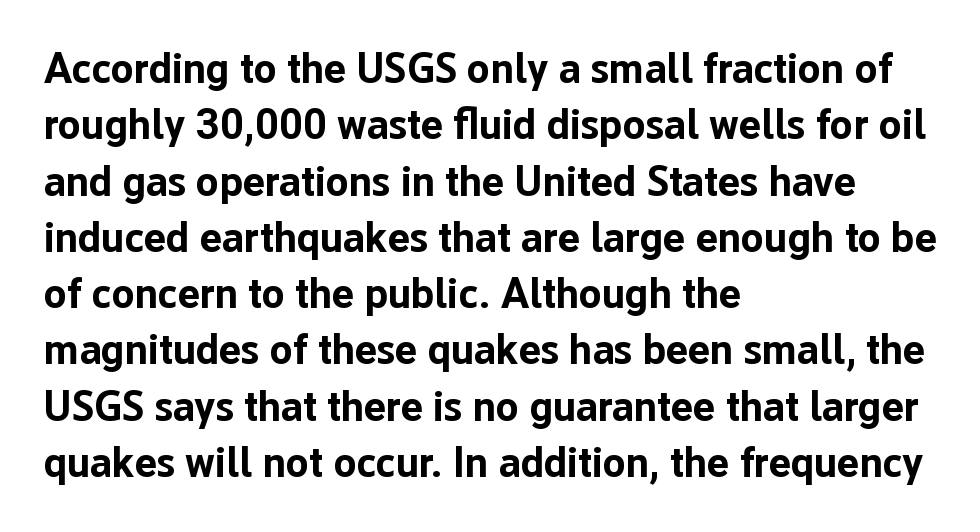
The designer left line spacing at the default. Emphasis by weight is at full strength: bold. The gap between lines stays unmarked. The characters display no serif detailing; their extremities are plain.
